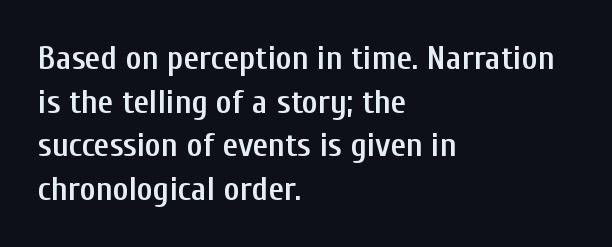
{"serif": "no", "italic": "no", "bold": "semi", "weight": "semibold", "width": "condensed", "stroke_contrast": "low", "x_height": "medium", "monospaced": "no", "underline": "no", "align": "left", "line_spacing": "normal", "line_spacing_ratio": 1.28, "letter_spacing": "normal", "letter_spacing_em": 0.0, "glyph_px": 34}
